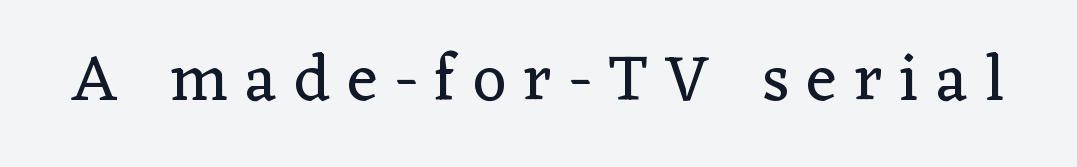
Q: Is the text bold? A: No.
Q: Is the text italic (slanted)? A: No, it is upright.
Q: Is the typeface a serif or a sans-serif typeface? A: Serif.
Q: Is the text underlined? A: No.
Q: Is the spacing between letters normal or unusually wide? A: Unusually wide.
Q: Width (condensed, normal, or wide)? A: Normal.
Q: Stroke contrast? A: Low.
Q: x-height? A: Medium.
Q: Monospaced? A: No.
